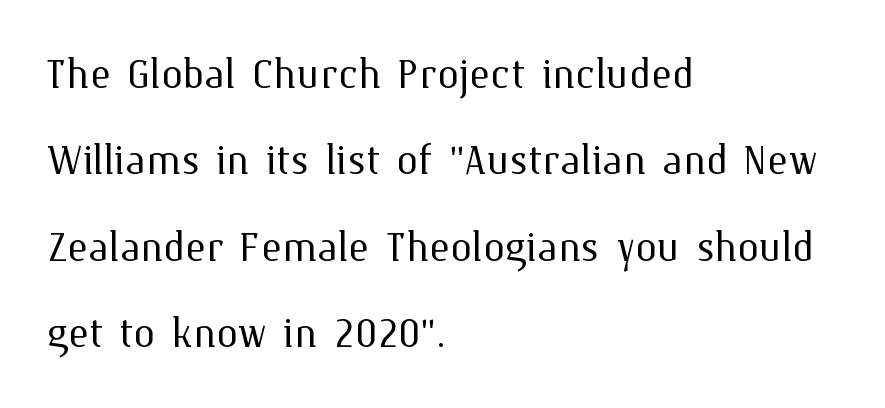
Q: Is the text bold? A: No.
Q: Is the text italic (slanted)? A: No, it is upright.
Q: Is the text underlined? A: No.
Q: How is the paragraph aligned? A: Left-aligned.
Q: Is the spacing between letters normal or unusually wide? A: Normal.
Q: Is the spacing between lines tight, normal or loose? A: Normal.
Q: Width (condensed, normal, or wide)? A: Normal.
Q: Stroke contrast? A: Medium.
Q: x-height? A: Medium.
Q: Monospaced? A: No.
